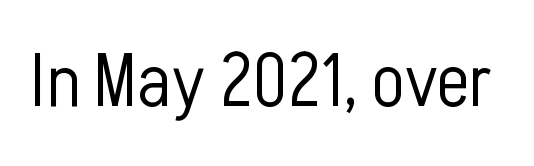
The image shows 76 px light, condensed sans-serif type, upright; set normal letter spacing, not underlined; low stroke contrast and a medium x-height.
